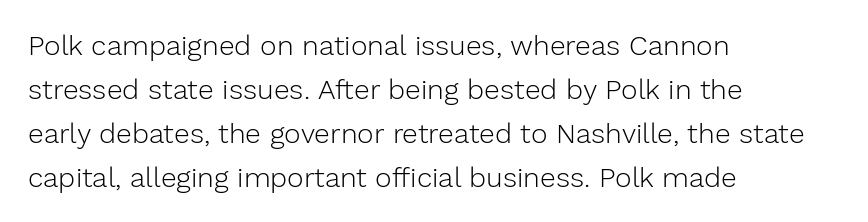
The image shows 28 px light sans-serif type, upright; set left-aligned, normal line spacing (1.57x), normal letter spacing, not underlined; low stroke contrast and a medium x-height.
